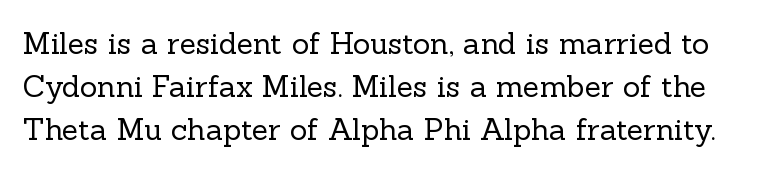
The image shows 30 px regular-weight serif type, upright; set normal line spacing (1.43x), normal letter spacing, not underlined; a medium x-height.
